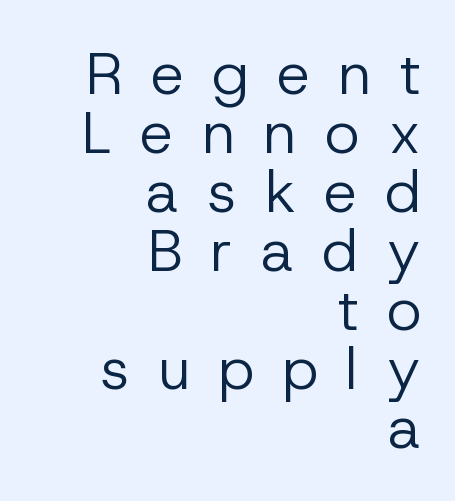
No letter is thick-stroked: the sample isn't bold. The line texture is sparse and dotted thanks to wide tracking. In terms of posture, this sample is upright. The rendering uses natural spacing where letterforms have individual widths. Leading is clearly below the norm, producing a dense column. Underline: absent.
